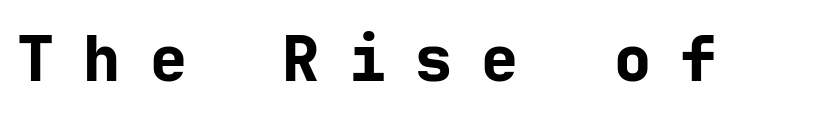
The image shows 62 px bold sans-serif type, upright; set unusually wide letter spacing (+0.47 em), not underlined; low stroke contrast and a medium x-height.
